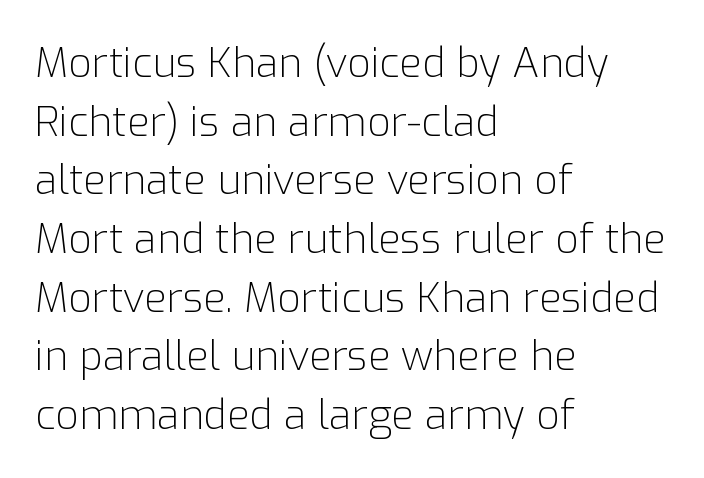
Q: Is the text bold? A: No.
Q: Is the text italic (slanted)? A: No, it is upright.
Q: Is the typeface a serif or a sans-serif typeface? A: Sans-serif.
Q: Is the text underlined? A: No.
Q: How is the paragraph aligned? A: Left-aligned.
Q: Is the spacing between letters normal or unusually wide? A: Normal.
Q: Is the spacing between lines tight, normal or loose? A: Normal.
Q: Width (condensed, normal, or wide)? A: Normal.
Q: Stroke contrast? A: Low.
Q: x-height? A: Medium.
Q: Monospaced? A: No.
